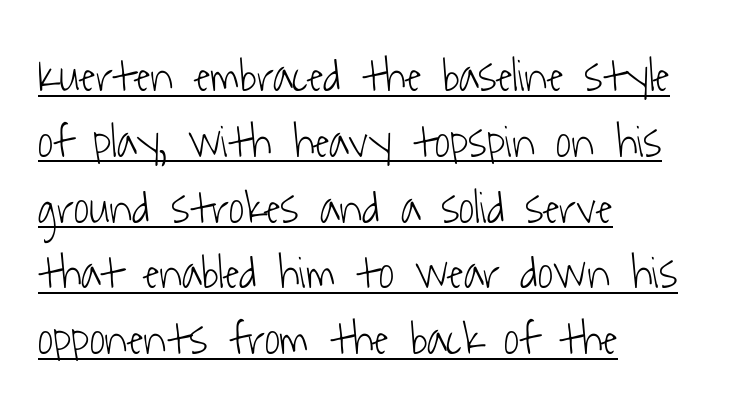
Q: Is the text bold? A: No.
Q: Is the typeface a serif or a sans-serif typeface? A: Sans-serif.
Q: Is the text underlined? A: Yes.
Q: How is the paragraph aligned? A: Left-aligned.
Q: Is the spacing between letters normal or unusually wide? A: Normal.
Q: Is the spacing between lines tight, normal or loose? A: Normal.
Q: Width (condensed, normal, or wide)? A: Condensed.
Q: Stroke contrast? A: Low.
Q: x-height? A: Medium.
Q: Monospaced? A: No.
